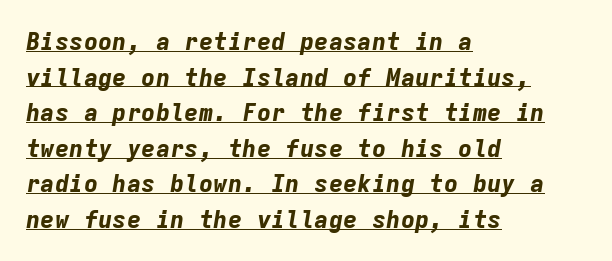
{"italic": "yes", "lean": "right", "slant_degrees": 9, "bold": "yes", "underline": "yes", "align": "left", "line_spacing": "normal", "line_spacing_ratio": 1.48, "letter_spacing": "normal", "letter_spacing_em": 0.0, "glyph_px": 24}
